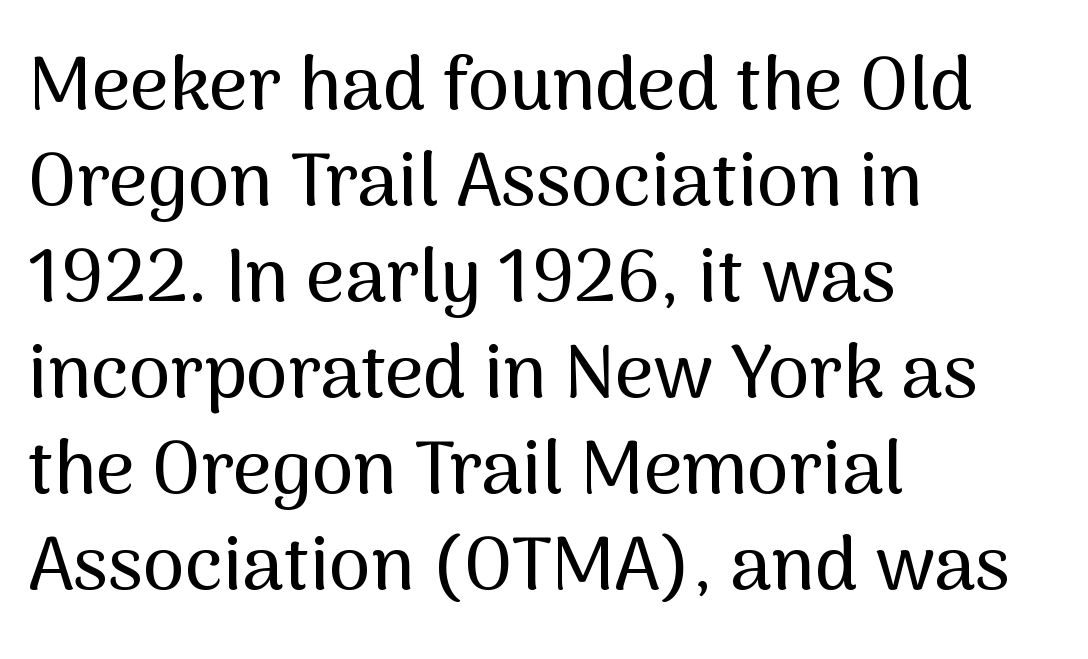
Q: Is the text italic (slanted)? A: No, it is upright.
Q: Is the typeface a serif or a sans-serif typeface? A: Sans-serif.
Q: Is the text underlined? A: No.
Q: How is the paragraph aligned? A: Left-aligned.
Q: Is the spacing between letters normal or unusually wide? A: Normal.
Q: Is the spacing between lines tight, normal or loose? A: Normal.
Q: Width (condensed, normal, or wide)? A: Normal.
Q: Stroke contrast? A: Medium.
Q: x-height? A: Medium.
Q: Monospaced? A: No.
